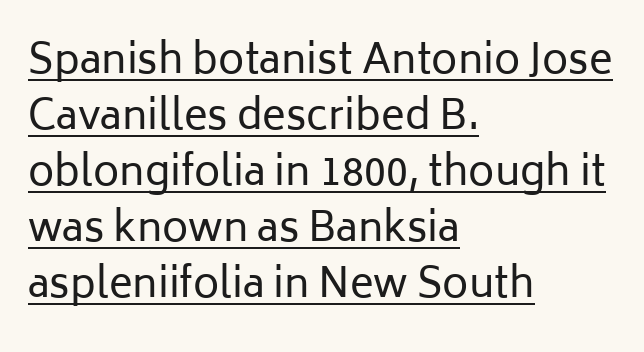
Every word sits above its own underline. You could not count columns in this text — the font is proportionally spaced. The cut favours lightness, reaching ordinary text weight at its darkest. The rendering shows plain stroke endings on the letterforms — a sans-serif design.
